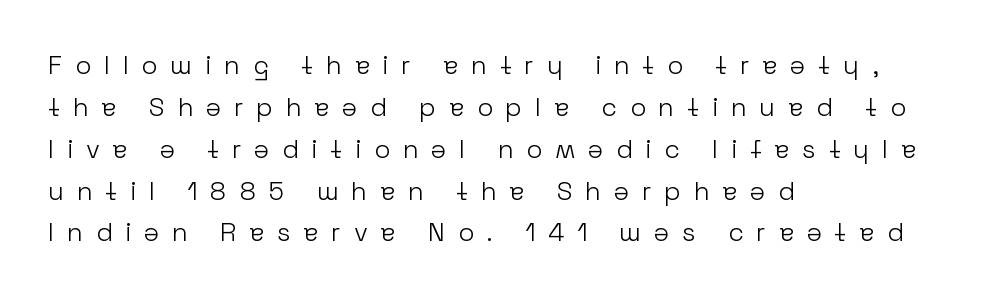
{"italic": "no", "bold": "no", "underline": "no", "align": "left", "line_spacing": "normal", "line_spacing_ratio": 1.61, "letter_spacing": "wide", "letter_spacing_em": 0.49, "glyph_px": 26}
